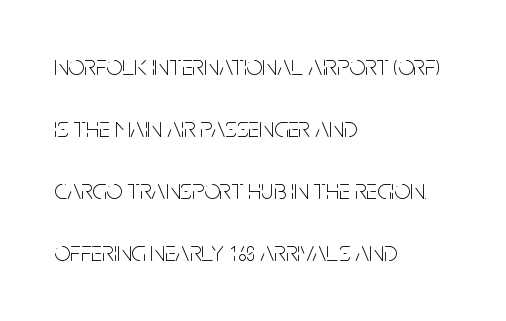
Examine the stroke ends and you'll find no serifs. This sample has the flowing, uneven cadence of proportional lettering. Alignment: flush left. Ink coverage per letter is moderate at most. The words here are not underlined.
